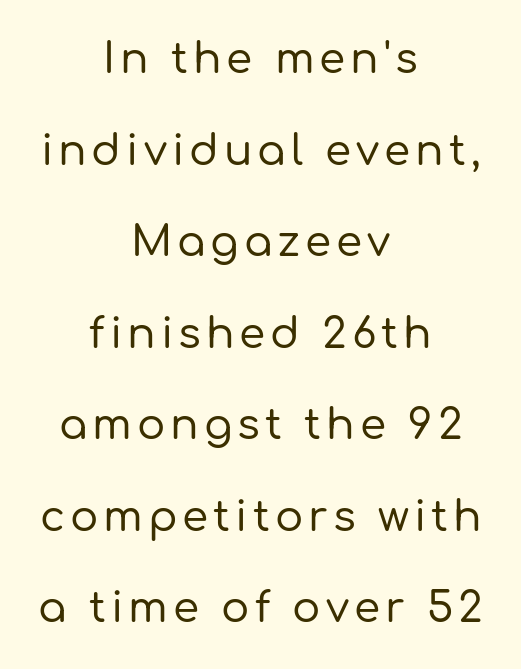
Q: Is the text italic (slanted)? A: No, it is upright.
Q: Is the typeface a serif or a sans-serif typeface? A: Sans-serif.
Q: Is the text underlined? A: No.
Q: How is the paragraph aligned? A: Centered.
Q: Is the spacing between lines tight, normal or loose? A: Loose.
Q: Width (condensed, normal, or wide)? A: Normal.
Q: Stroke contrast? A: Low.
Q: x-height? A: Medium.
Q: Monospaced? A: No.
